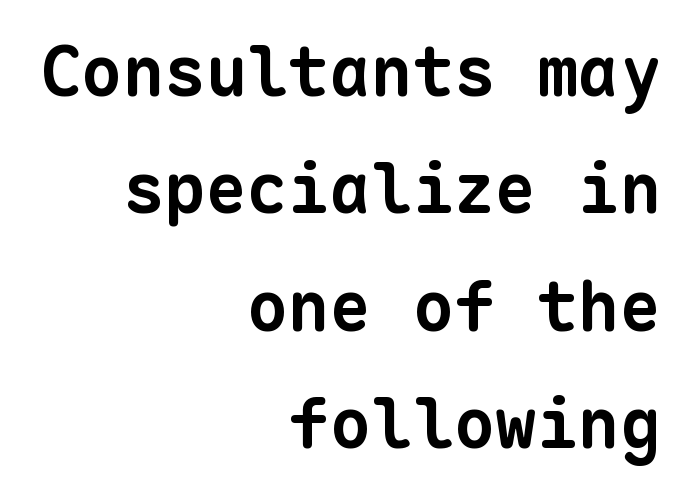
{"serif": "no", "bold": "yes", "weight": "bold", "width": "normal", "stroke_contrast": "low", "x_height": "medium", "monospaced": "yes", "underline": "no", "align": "right", "line_spacing": "normal", "line_spacing_ratio": 1.7, "letter_spacing": "normal", "letter_spacing_em": 0.0, "glyph_px": 69}
